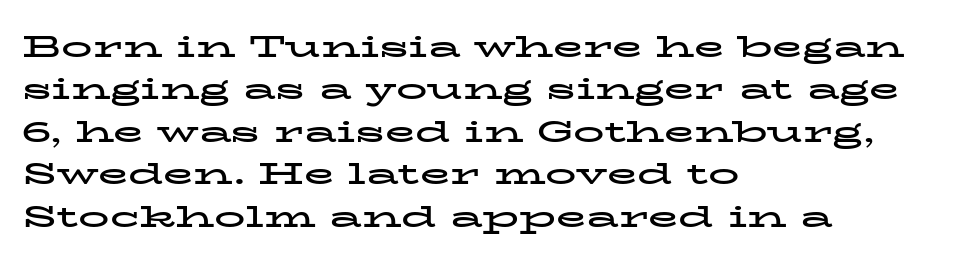
{"serif": "yes", "italic": "no", "bold": "yes", "weight": "bold", "width": "wide", "stroke_contrast": "low", "x_height": "medium", "monospaced": "no", "underline": "no", "align": "left", "line_spacing": "normal", "line_spacing_ratio": 1.37, "letter_spacing": "normal", "letter_spacing_em": 0.0, "glyph_px": 31}
